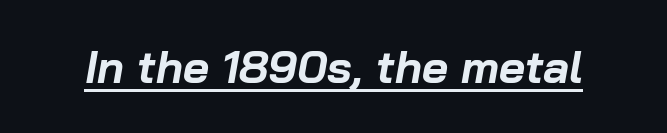
{"italic": "yes", "lean": "right", "slant_degrees": 10, "bold": "yes", "weight": "bold", "width": "normal", "stroke_contrast": "low", "x_height": "medium", "monospaced": "no", "underline": "yes", "letter_spacing": "normal", "letter_spacing_em": 0.0, "glyph_px": 45}
